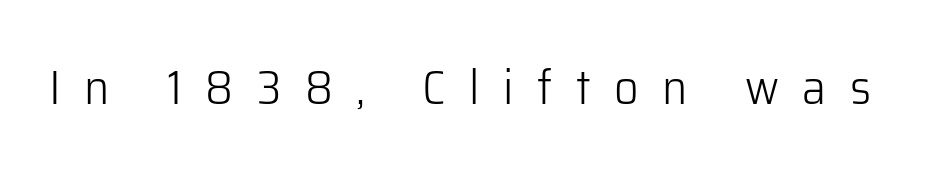
{"serif": "no", "italic": "no", "bold": "no", "weight": "light", "width": "normal", "stroke_contrast": "low", "x_height": "medium", "monospaced": "no", "underline": "no", "letter_spacing": "wide", "letter_spacing_em": 0.49, "glyph_px": 48}
